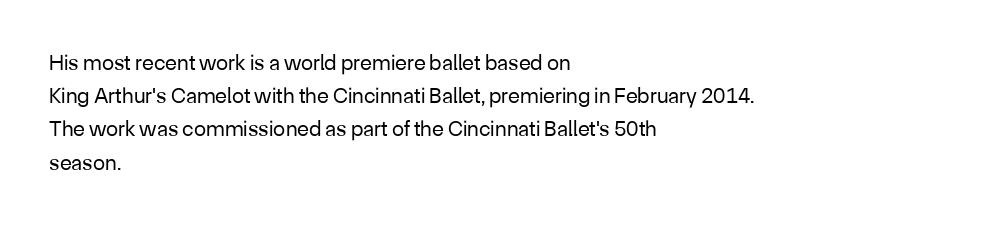
The image shows 22 px text type, upright; set left-aligned, normal line spacing (1.51x), normal letter spacing, not underlined.
